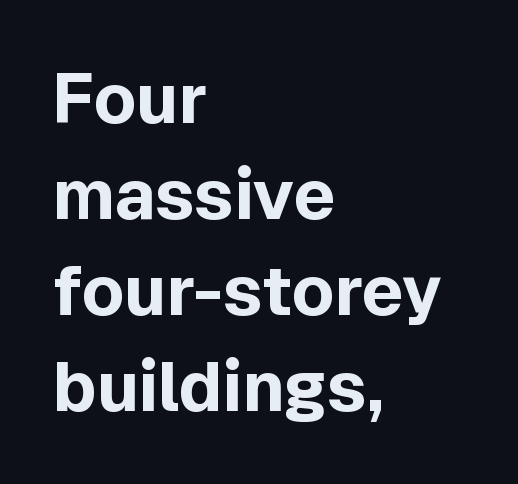
The image shows 70 px bold sans-serif type, upright; set left-aligned, normal line spacing (1.37x), normal letter spacing, not underlined; a medium x-height.
